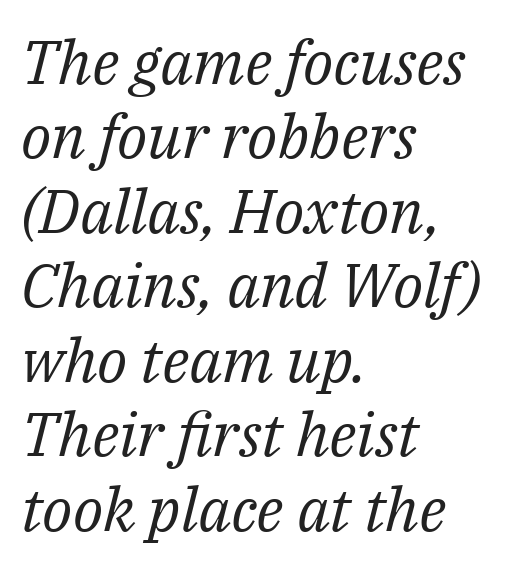
Q: Is the text bold? A: No.
Q: Is the text italic (slanted)? A: Yes, it leans right by about 14 degrees.
Q: Is the typeface a serif or a sans-serif typeface? A: Serif.
Q: Is the text underlined? A: No.
Q: How is the paragraph aligned? A: Left-aligned.
Q: Is the spacing between letters normal or unusually wide? A: Normal.
Q: Width (condensed, normal, or wide)? A: Normal.
Q: Stroke contrast? A: Medium.
Q: x-height? A: Medium.
Q: Monospaced? A: No.
